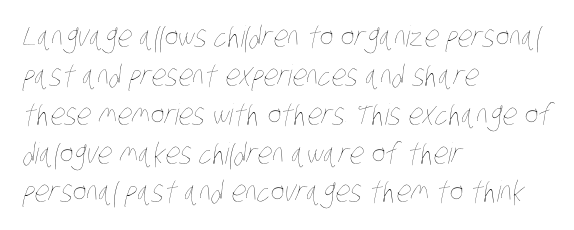
The image shows 29 px thin, condensed type; set left-aligned, normal line spacing (1.34x), normal letter spacing, not underlined; low stroke contrast and a large x-height.
